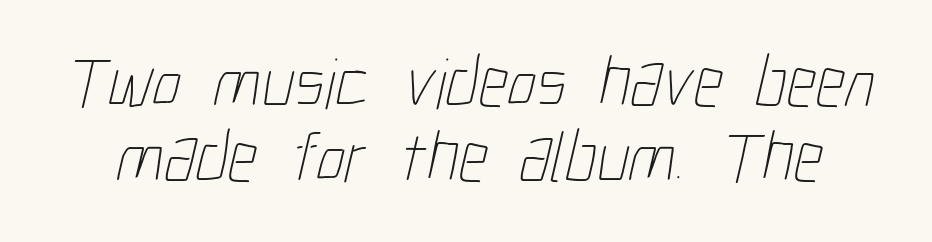
{"bold": "no", "weight": "thin", "width": "condensed", "stroke_contrast": "low", "x_height": "medium", "monospaced": "no", "underline": "no", "line_spacing": "tight", "line_spacing_ratio": 1.04, "letter_spacing": "normal", "letter_spacing_em": 0.0, "glyph_px": 72}
